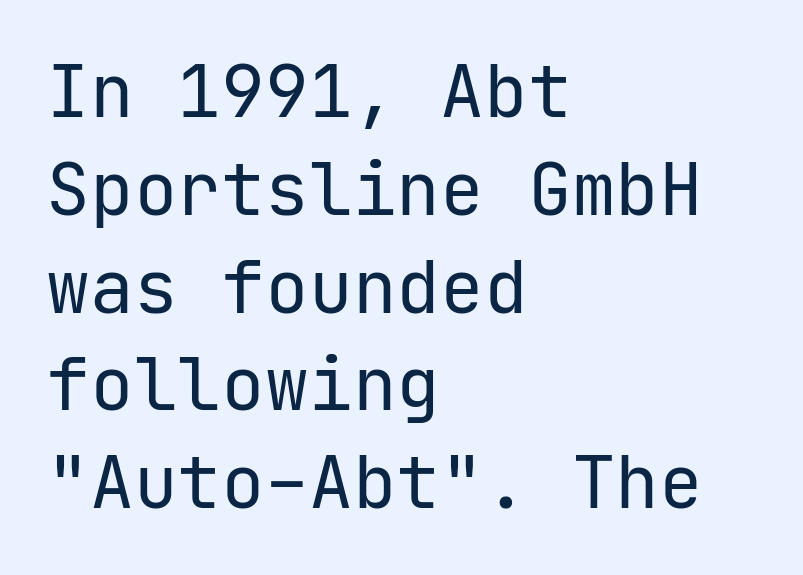
{"serif": "no", "italic": "no", "bold": "no", "weight": "regular", "width": "normal", "stroke_contrast": "low", "x_height": "medium", "monospaced": "yes", "underline": "no", "align": "left", "line_spacing": "normal", "line_spacing_ratio": 1.34, "letter_spacing": "normal", "letter_spacing_em": 0.0, "glyph_px": 73}
